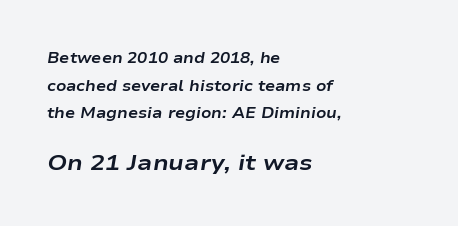
Casual observation: everything's shoved over to the left. It's the slanting kind of type. Look at the tracking — it's just the regular setting, nothing added. These two chunks differ in scale, with the bottom chunk taking the larger measure. Just letters on the line, the space beneath them empty. The face used here has the dense, thick strokes of a bold.
